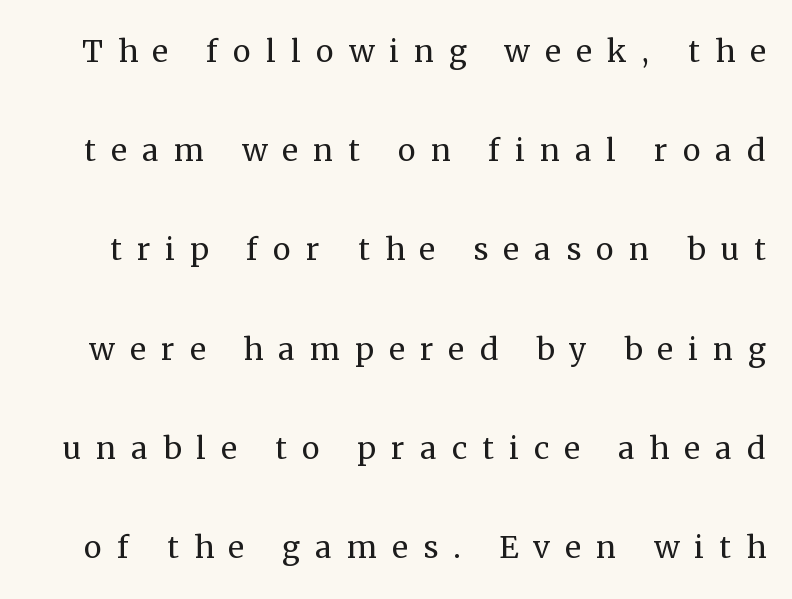
The image shows 41 px regular-weight serif type, upright; set loose line spacing (2.42x), unusually wide letter spacing (+0.36 em), not underlined; medium stroke contrast and a medium x-height.
